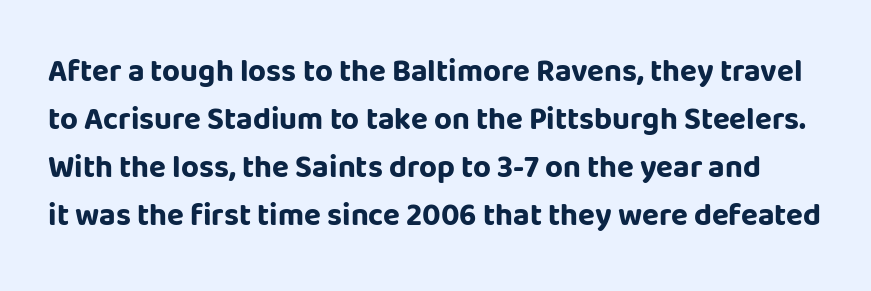
{"serif": "no", "italic": "no", "bold": "yes", "weight": "bold", "width": "normal", "stroke_contrast": "low", "x_height": "large", "monospaced": "no", "underline": "no", "line_spacing": "normal", "line_spacing_ratio": 1.55, "letter_spacing": "normal", "letter_spacing_em": 0.0, "glyph_px": 31}
